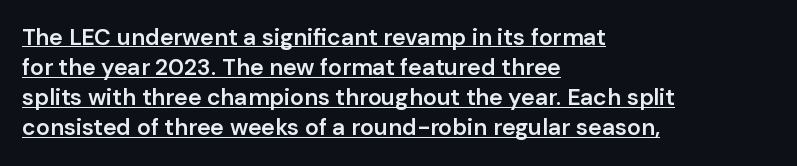
The image shows 23 px text type, upright; set left-aligned, normal line spacing (1.31x), normal letter spacing, underlined.
